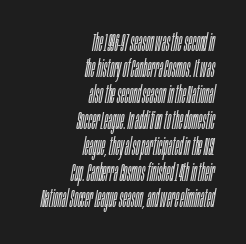
{"italic": "yes", "lean": "right", "slant_degrees": 10, "bold": "no", "underline": "no", "align": "right", "line_spacing": "tight", "line_spacing_ratio": 1.08, "letter_spacing": "normal", "letter_spacing_em": 0.0, "glyph_px": 24}
